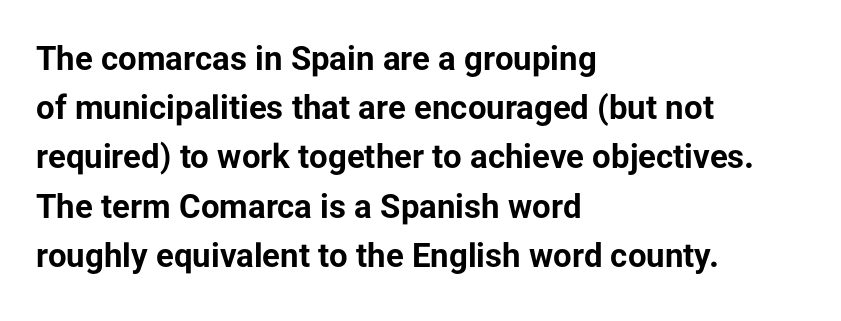
{"serif": "no", "italic": "no", "bold": "yes", "weight": "bold", "width": "normal", "stroke_contrast": "low", "x_height": "medium", "monospaced": "no", "underline": "no", "align": "left", "line_spacing": "normal", "line_spacing_ratio": 1.49, "letter_spacing": "normal", "letter_spacing_em": 0.0, "glyph_px": 33}
